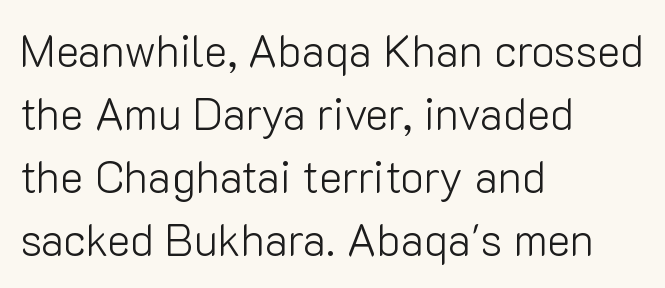
Q: Is the text bold? A: No.
Q: Is the text italic (slanted)? A: No, it is upright.
Q: Is the typeface a serif or a sans-serif typeface? A: Sans-serif.
Q: Is the text underlined? A: No.
Q: How is the paragraph aligned? A: Left-aligned.
Q: Is the spacing between letters normal or unusually wide? A: Normal.
Q: Is the spacing between lines tight, normal or loose? A: Normal.
Q: Width (condensed, normal, or wide)? A: Normal.
Q: Stroke contrast? A: Low.
Q: x-height? A: Medium.
Q: Monospaced? A: No.
